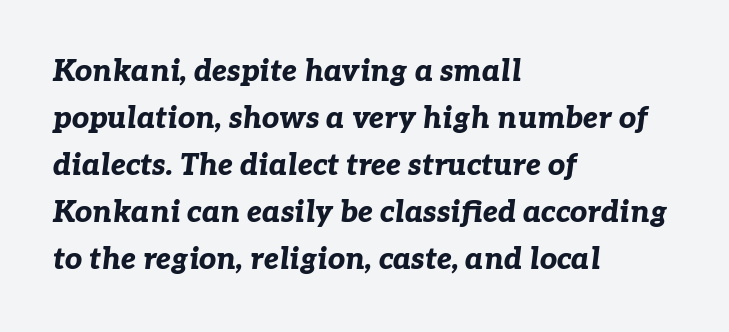
{"italic": "yes", "lean": "right", "slant_degrees": 7, "bold": "yes", "weight": "bold", "width": "normal", "stroke_contrast": "low", "x_height": "medium", "monospaced": "no", "underline": "no", "align": "left", "line_spacing": "normal", "line_spacing_ratio": 1.57, "letter_spacing": "normal", "letter_spacing_em": 0.0, "glyph_px": 30}
